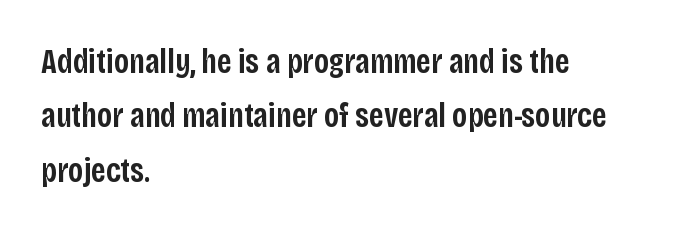
Here the designer chose a conventional face with non-uniform glyph widths. The lettering holds an erect, upright posture throughout. Is there much room between lines? A standard amount, neither cramped nor airy. A fair bit of extra ink — the face is semibold, not bold. Beneath every word, the page is bare. All the whitespace from short lines collects on the right.
